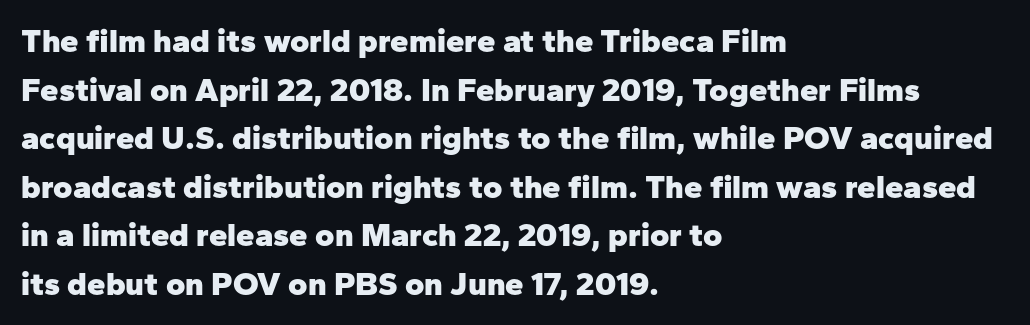
The image shows 33 px heavy sans-serif type, upright; set left-aligned, normal line spacing (1.47x), normal letter spacing, not underlined; low stroke contrast and a medium x-height.
